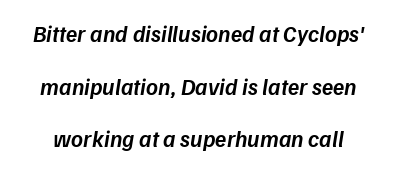
The image shows 23 px text type, italic (leaning right); set loose line spacing (2.29x), normal letter spacing, not underlined.
